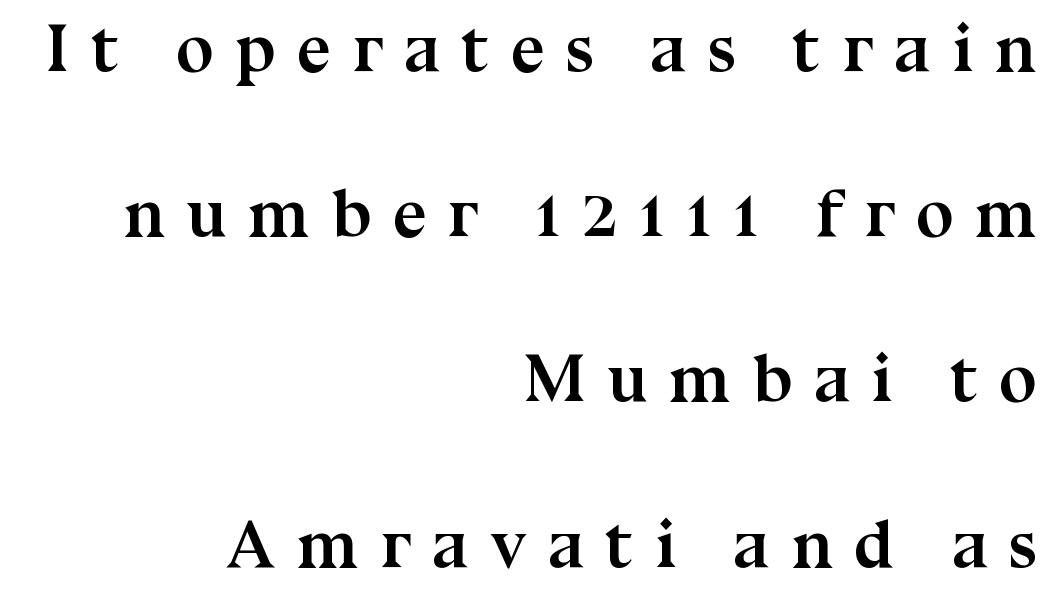
The image shows 68 px semibold serif type, upright; set right-aligned, loose line spacing (2.43x), unusually wide letter spacing (+0.31 em), not underlined; medium stroke contrast and a medium x-height.
